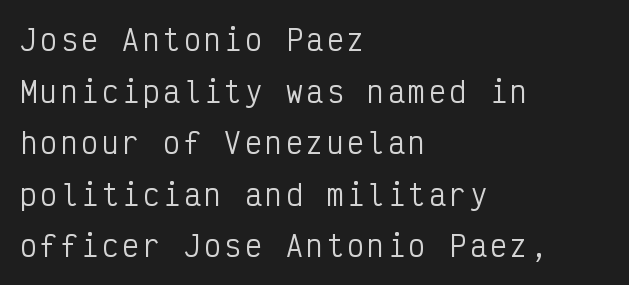
Each line starts at the same left margin while the right side varies. This is the regular roman posture of the typeface. Weight class: somewhere from thin through regular. Do the characters align in a grid? Yes, the font is monospaced.
